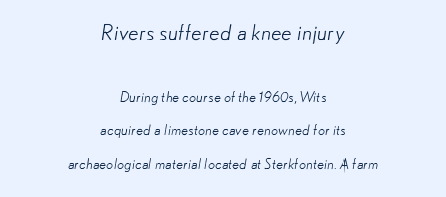
Q: Is the text bold? A: No.
Q: Is the text underlined? A: No.
Q: How is the paragraph aligned? A: Centered.
Q: Is the spacing between letters normal or unusually wide? A: Normal.
Q: Is the spacing between lines tight, normal or loose? A: Loose.
Q: Which block of text is set in a larger size, the first (top) or the second (bottom)? A: The first (top) one.
